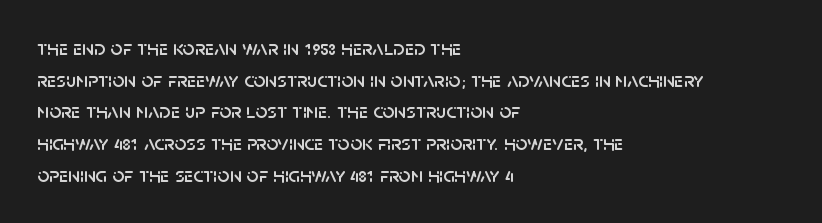
Q: Is the text italic (slanted)? A: No, it is upright.
Q: Is the text underlined? A: No.
Q: How is the paragraph aligned? A: Left-aligned.
Q: Is the spacing between letters normal or unusually wide? A: Normal.
Q: Is the spacing between lines tight, normal or loose? A: Normal.
